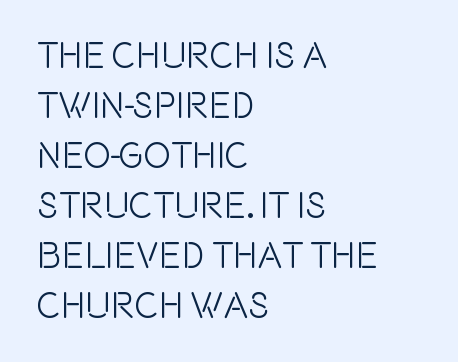
The face used here is proportionally spaced, like ordinary book or web type. Baseline-to-baseline distance is the conventional proportion of letter height. Each row of text sits above clean, open space. The font's upright variant was chosen for this text. The letters sit at their default tracking, neither squeezed nor spread. Examine the stroke ends and you'll find no serifs.
